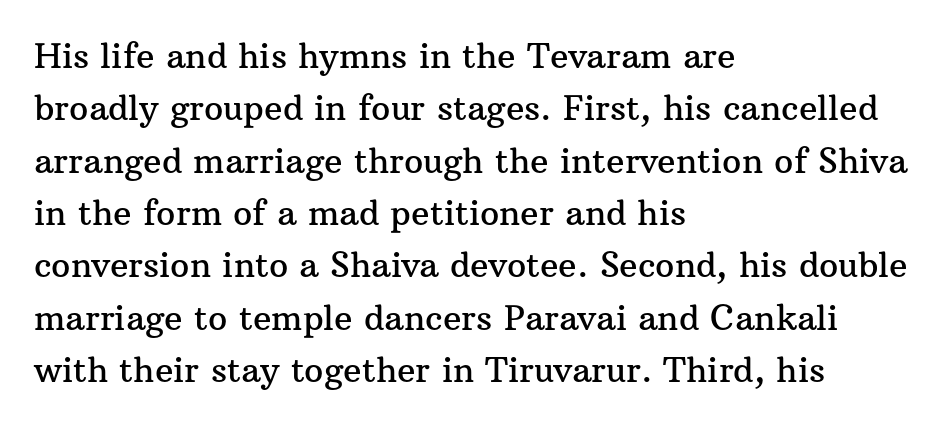
The image shows 34 px serif type, upright; set left-aligned, normal line spacing (1.54x), normal letter spacing, not underlined; medium stroke contrast and a medium x-height.
